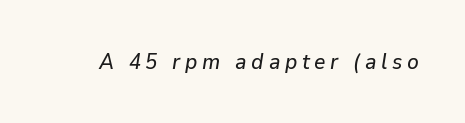
Q: Is the text italic (slanted)? A: Yes, it leans right by about 9 degrees.
Q: Is the text underlined? A: No.
Q: Is the spacing between letters normal or unusually wide? A: Unusually wide.
